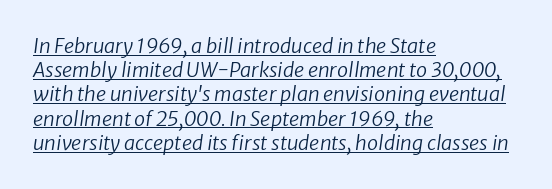
Q: Is the text bold? A: No.
Q: Is the text italic (slanted)? A: Yes, it leans right by about 8 degrees.
Q: Is the text underlined? A: Yes.
Q: How is the paragraph aligned? A: Left-aligned.
Q: Is the spacing between letters normal or unusually wide? A: Normal.
